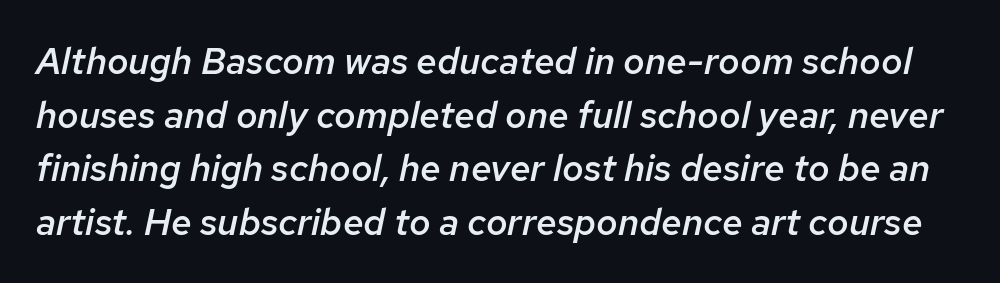
I'd describe the lettering as semibold — firm but not a full bold. Italic: yes, the glyphs are oblique. The designer left line spacing at the default. The strip under each line holds only bare page.
